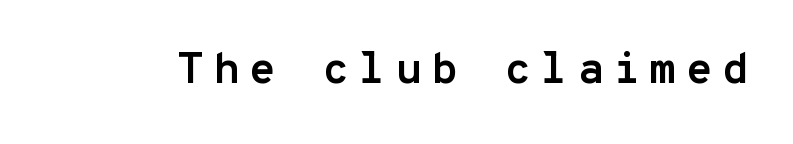
Here the designer chose a console-style face with uniform glyph widths. These lines have a slow, spaced-out rhythm from letter to letter. Weight: bold. Descender tails drop into unmarked territory. Letterform terminals end flat and unadorned throughout the passage. The letters stand straight up with perfectly vertical stems.
